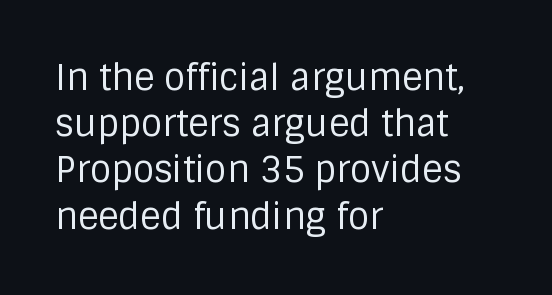
{"serif": "no", "italic": "no", "bold": "no", "weight": "regular", "width": "normal", "stroke_contrast": "low", "x_height": "large", "monospaced": "no", "underline": "no", "align": "left", "line_spacing": "normal", "line_spacing_ratio": 1.32, "letter_spacing": "normal", "letter_spacing_em": 0.0, "glyph_px": 35}
